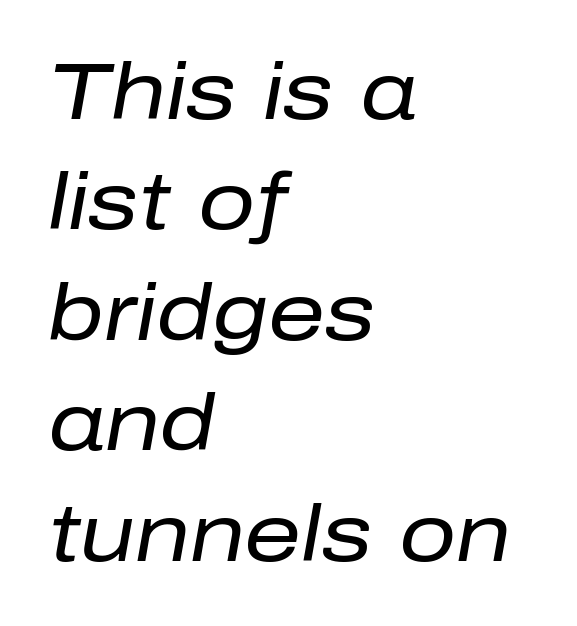
The space directly below the letters is spotless. Evenly set lines give the paragraph a standard silhouette. It's the slanting kind of type. A light-to-regular cut is what we see here. Teacher's note: observe the even left margin — that is flush-left alignment. In terms of letterspacing, this is plain default setting.
